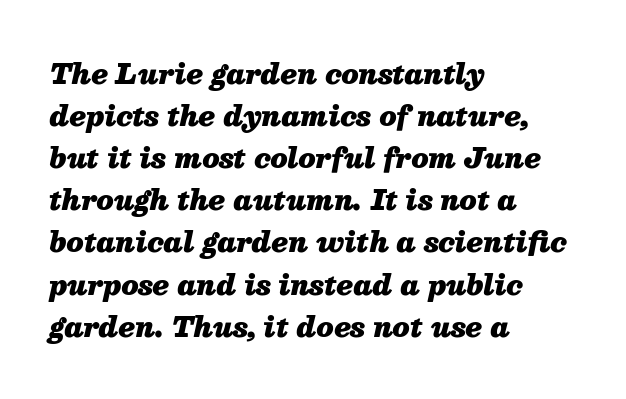
The image shows 27 px bold type, italic (leaning right); set left-aligned, normal line spacing (1.56x), normal letter spacing, not underlined.
